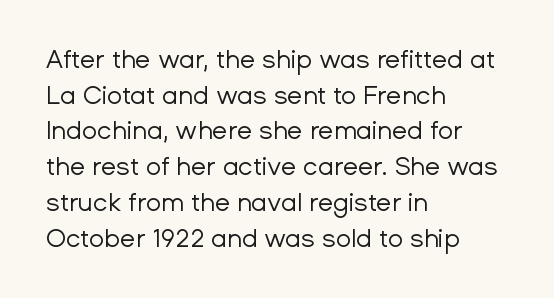
No word sits above an underline. These lines stack with their left ends in a neat column. The line-height multiplier appears to be the usual default. Ordinary non-slanted type is in use. Students, note that the glyphs here touch the page at normal intervals.
